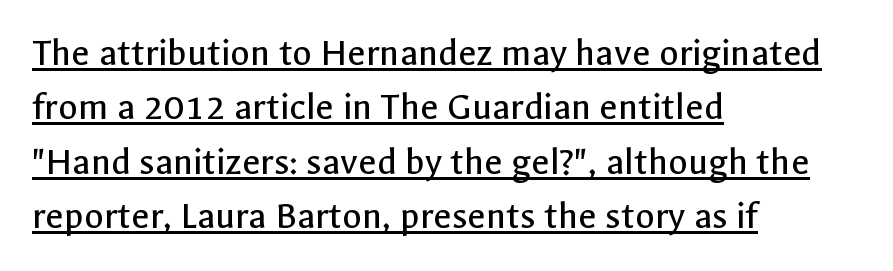
The image shows 40 px regular-weight sans-serif type, upright; set left-aligned, normal line spacing (1.36x), normal letter spacing, underlined; a medium x-height.
